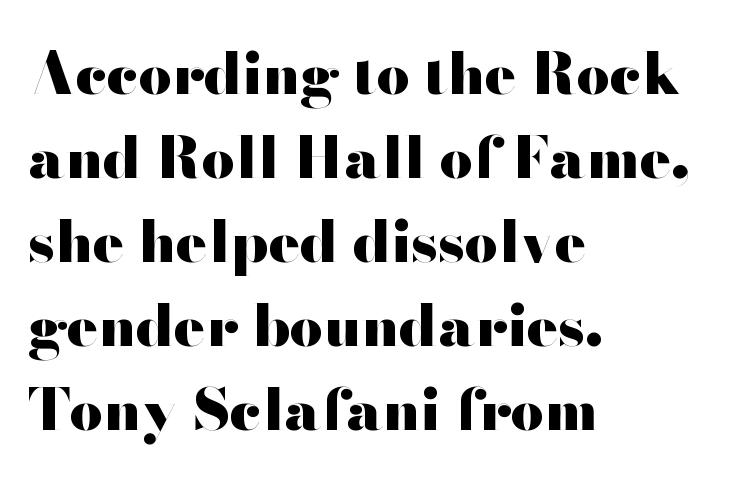
{"serif": "no", "italic": "no", "bold": "yes", "weight": "heavy", "width": "wide", "stroke_contrast": "high", "x_height": "small", "monospaced": "no", "underline": "no", "align": "left", "line_spacing": "normal", "line_spacing_ratio": 1.45, "letter_spacing": "normal", "letter_spacing_em": 0.0, "glyph_px": 58}
